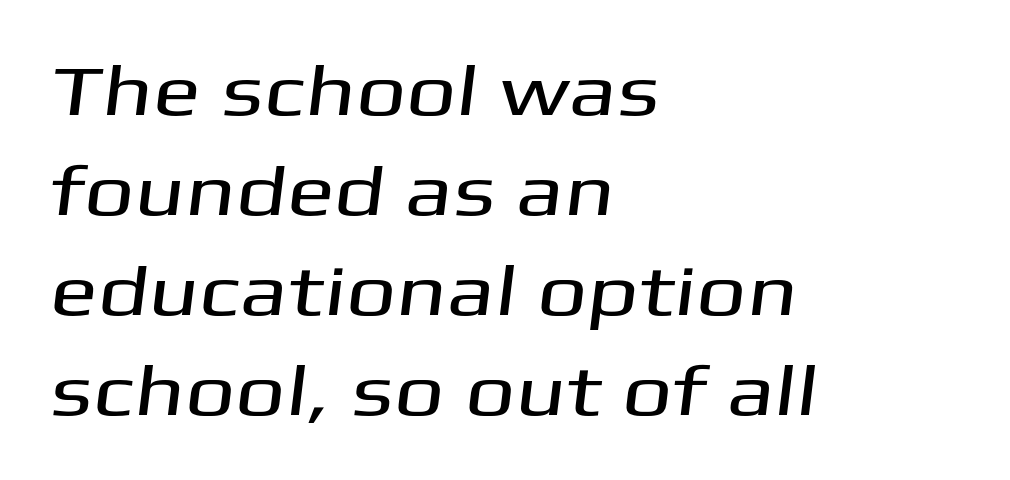
{"serif": "no", "width": "wide", "stroke_contrast": "medium", "x_height": "medium", "monospaced": "no", "underline": "no", "align": "left", "line_spacing": "normal", "line_spacing_ratio": 1.41, "letter_spacing": "normal", "letter_spacing_em": 0.0, "glyph_px": 71}
